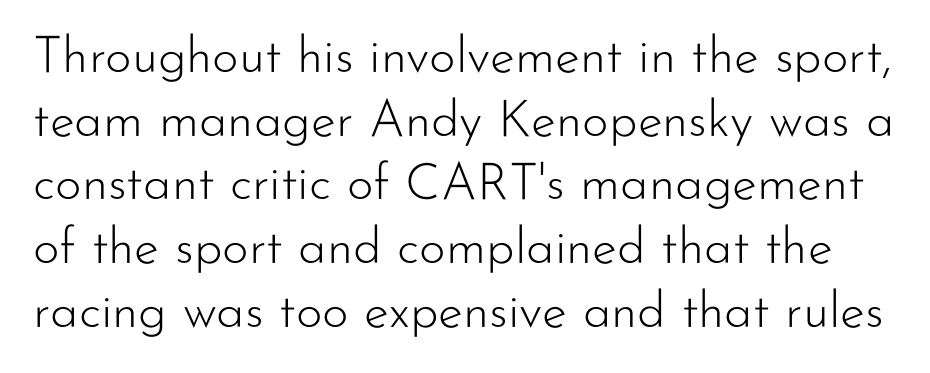
Q: Is the text bold? A: No.
Q: Is the text italic (slanted)? A: No, it is upright.
Q: Is the typeface a serif or a sans-serif typeface? A: Sans-serif.
Q: Is the text underlined? A: No.
Q: Is the spacing between letters normal or unusually wide? A: Normal.
Q: Is the spacing between lines tight, normal or loose? A: Normal.
Q: Width (condensed, normal, or wide)? A: Normal.
Q: Stroke contrast? A: Low.
Q: x-height? A: Small.
Q: Monospaced? A: No.
